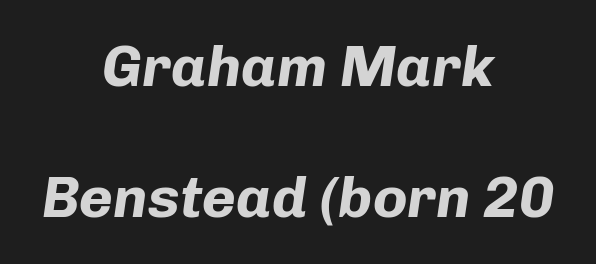
Inter-character spacing is left at the font's built-in metrics. Visually the block forms a symmetrical silhouette, jagged on both flanks. Every letter is thick-stroked: bold, no question. Leading is clearly above the norm, producing a sparse column.
